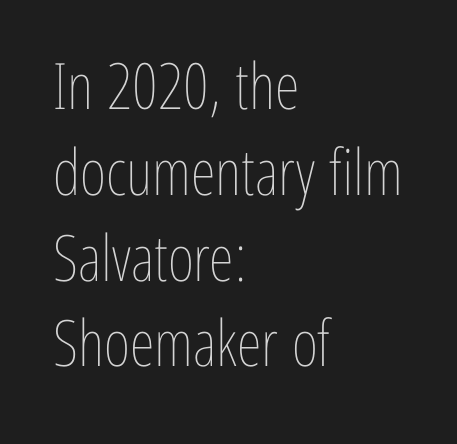
Q: Is the text bold? A: No.
Q: Is the text italic (slanted)? A: No, it is upright.
Q: Is the text underlined? A: No.
Q: How is the paragraph aligned? A: Left-aligned.
Q: Is the spacing between letters normal or unusually wide? A: Normal.
Q: Is the spacing between lines tight, normal or loose? A: Normal.
Q: Width (condensed, normal, or wide)? A: Condensed.
Q: Stroke contrast? A: Low.
Q: x-height? A: Medium.
Q: Monospaced? A: No.
